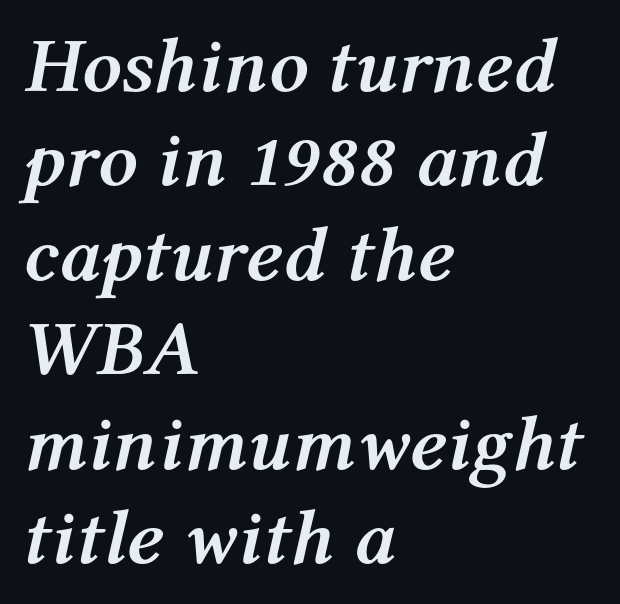
Q: Is the text bold? A: Yes.
Q: Is the text italic (slanted)? A: Yes, it leans right by about 12 degrees.
Q: Is the text underlined? A: No.
Q: How is the paragraph aligned? A: Left-aligned.
Q: Is the spacing between letters normal or unusually wide? A: Normal.
Q: Width (condensed, normal, or wide)? A: Normal.
Q: Stroke contrast? A: Medium.
Q: x-height? A: Medium.
Q: Monospaced? A: No.
